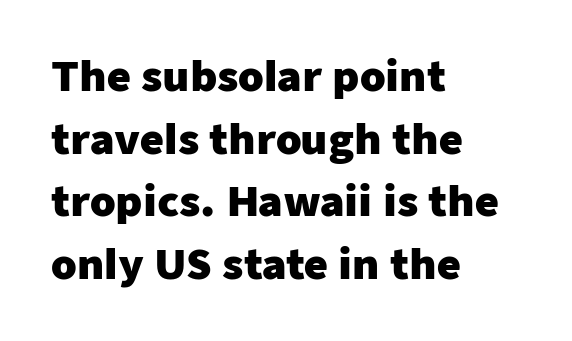
Q: Is the text bold? A: Yes.
Q: Is the text italic (slanted)? A: No, it is upright.
Q: Is the typeface a serif or a sans-serif typeface? A: Sans-serif.
Q: Is the text underlined? A: No.
Q: How is the paragraph aligned? A: Left-aligned.
Q: Is the spacing between letters normal or unusually wide? A: Normal.
Q: Is the spacing between lines tight, normal or loose? A: Normal.
Q: Width (condensed, normal, or wide)? A: Normal.
Q: Stroke contrast? A: Low.
Q: x-height? A: Medium.
Q: Monospaced? A: No.
